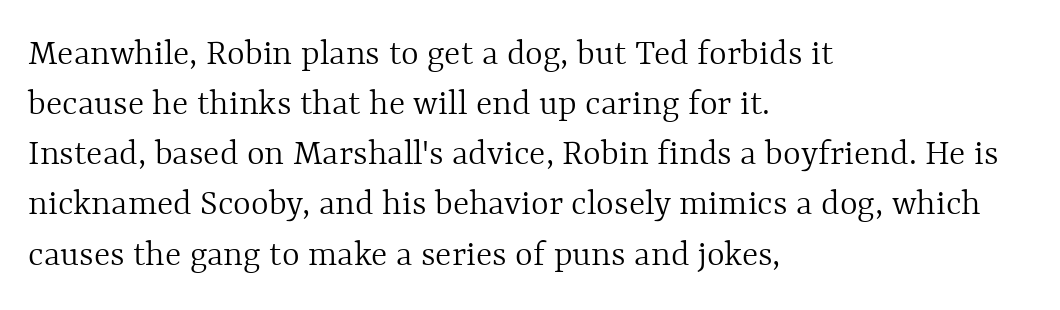
{"italic": "no", "bold": "no", "weight": "light", "width": "normal", "x_height": "medium", "monospaced": "no", "underline": "no", "align": "left", "line_spacing": "normal", "line_spacing_ratio": 1.32, "letter_spacing": "normal", "letter_spacing_em": 0.0, "glyph_px": 38}
